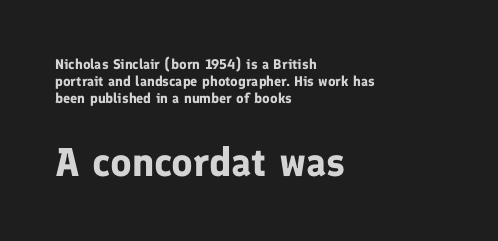
Descenders hang freely into open space. Compared with typical body copy, the letter spacing here is the same. These lines are rendered in a variable-pitch font. Characters remain perfectly vertical along every line.
